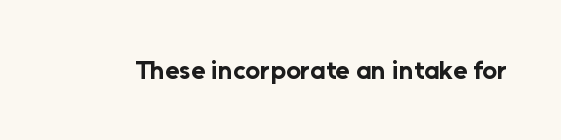
Q: Is the text bold? A: Yes.
Q: Is the text italic (slanted)? A: No, it is upright.
Q: Is the text underlined? A: No.
Q: Is the spacing between letters normal or unusually wide? A: Normal.
